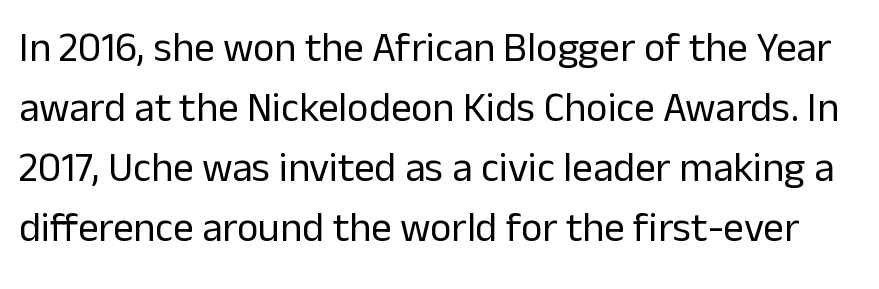
Q: Is the text bold? A: No.
Q: Is the text italic (slanted)? A: No, it is upright.
Q: Is the typeface a serif or a sans-serif typeface? A: Sans-serif.
Q: Is the text underlined? A: No.
Q: Is the spacing between letters normal or unusually wide? A: Normal.
Q: Is the spacing between lines tight, normal or loose? A: Normal.
Q: Width (condensed, normal, or wide)? A: Normal.
Q: Stroke contrast? A: Low.
Q: x-height? A: Medium.
Q: Monospaced? A: No.
